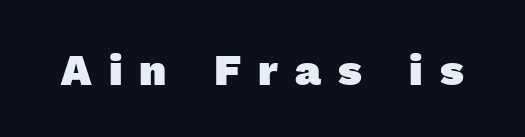
The image shows 44 px heavy sans-serif type; set unusually wide letter spacing (+0.39 em), not underlined; a medium x-height.
